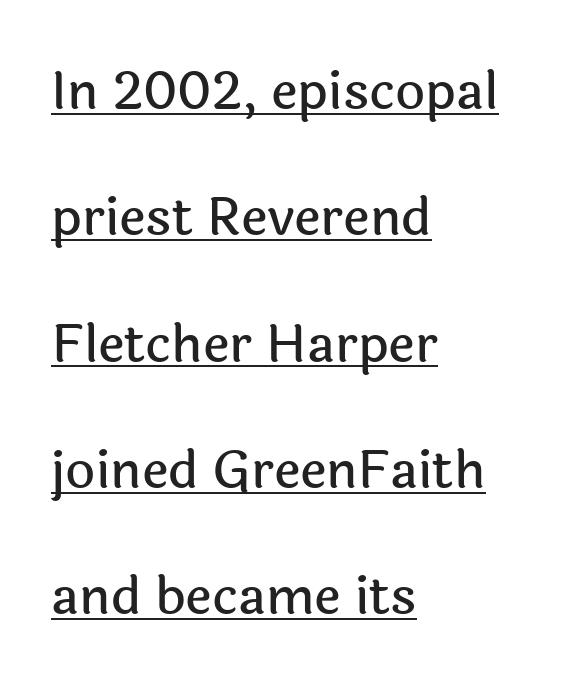
The rendering shows plain stroke endings on the letterforms — a sans-serif design. Layout note: lines flush left. This is roman type, the default non-slanted kind. This sample trades compactness for vertical openness between lines.
